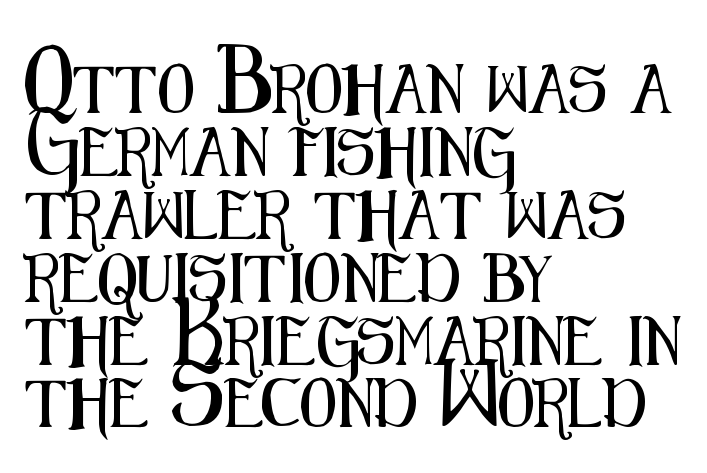
The image shows 48 px condensed type, upright; set left-aligned, normal line spacing (1.31x), normal letter spacing, not underlined; medium stroke contrast and a medium x-height.
